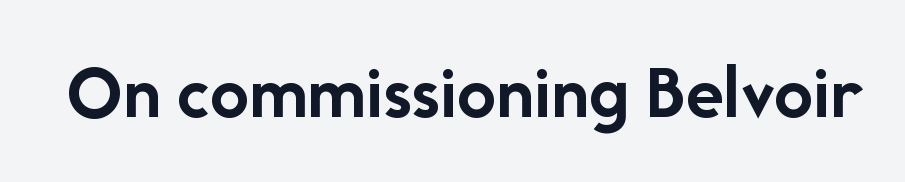
{"serif": "no", "italic": "no", "bold": "yes", "weight": "semibold", "width": "normal", "stroke_contrast": "low", "x_height": "medium", "monospaced": "no", "underline": "no", "letter_spacing": "normal", "letter_spacing_em": 0.0, "glyph_px": 78}
